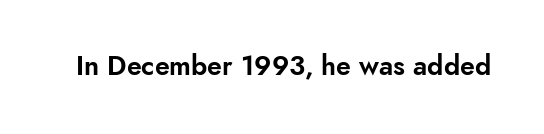
{"italic": "no", "underline": "no", "letter_spacing": "normal", "letter_spacing_em": 0.0, "glyph_px": 27}
